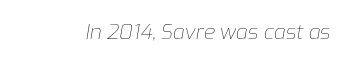
Rendered with sloped, italic letterforms. Letter spacing: default. Caption: face not bold, strokes unweighted. The specimen omits any rule beneath the text block's lines.
